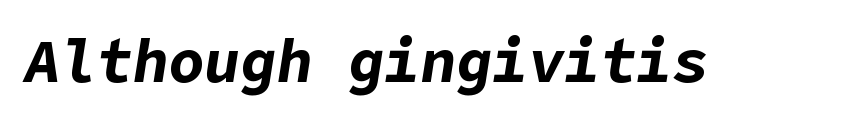
The image shows 60 px bold type, italic (leaning right); set normal letter spacing, not underlined; low stroke contrast and a medium x-height.
